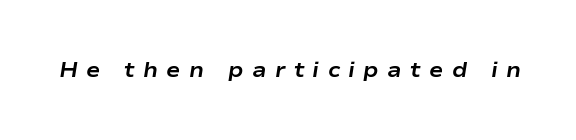
The image shows 21 px bold type, italic (leaning right); set unusually wide letter spacing (+0.4 em), not underlined.
